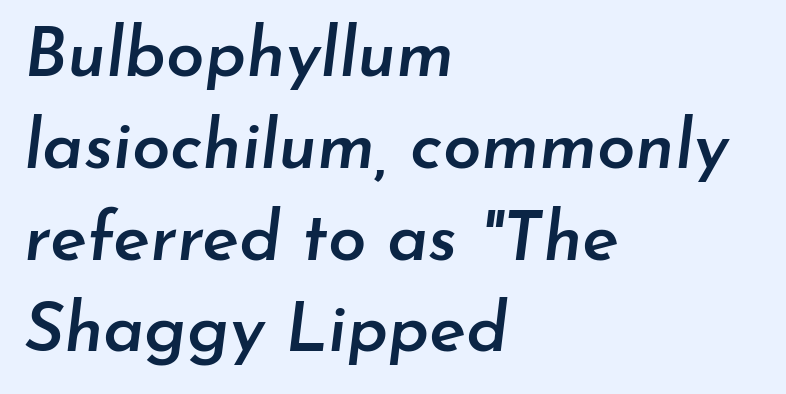
The image shows 69 px semibold type, italic (leaning right); set left-aligned, normal line spacing (1.33x), normal letter spacing, not underlined; low stroke contrast and a small x-height.
